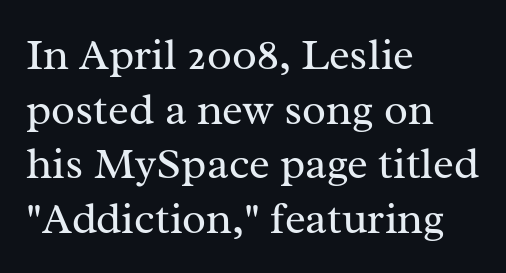
The image shows 44 px regular-weight serif type, upright; set left-aligned, line spacing 1.24x, normal letter spacing, not underlined; medium stroke contrast and a medium x-height.
